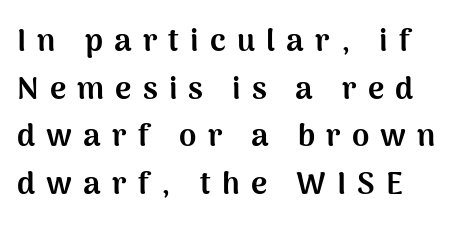
Does the weight exceed regular? Yes, all the way to bold. This sample has the flowing, uneven cadence of proportional lettering. The typeface chosen for these lines omits serifs. The horizontal fit of the characters is loose and conspicuously gappy.
